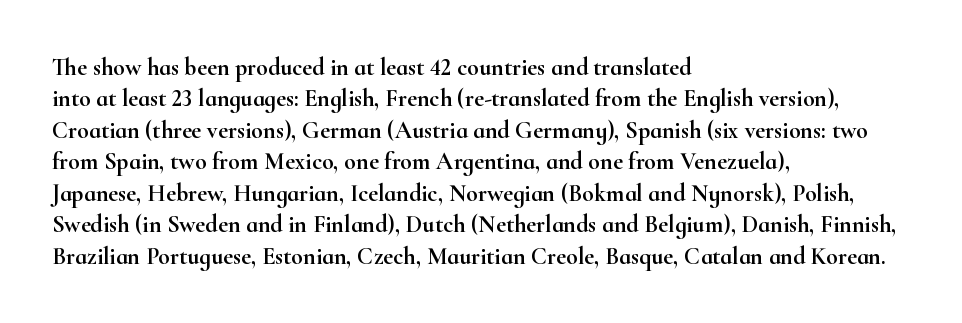
Here the glyphs are tracked normally, forming tight word shapes. Type without underlining. A roman cut, with each character standing at attention. A classic flush-left, rag-right setting is used for this passage.
